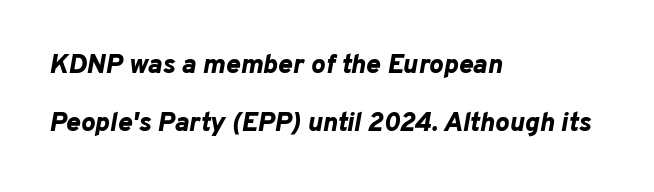
Q: Is the text bold? A: Yes.
Q: Is the text italic (slanted)? A: Yes, it leans right by about 10 degrees.
Q: Is the text underlined? A: No.
Q: How is the paragraph aligned? A: Left-aligned.
Q: Is the spacing between letters normal or unusually wide? A: Normal.
Q: Is the spacing between lines tight, normal or loose? A: Loose.
